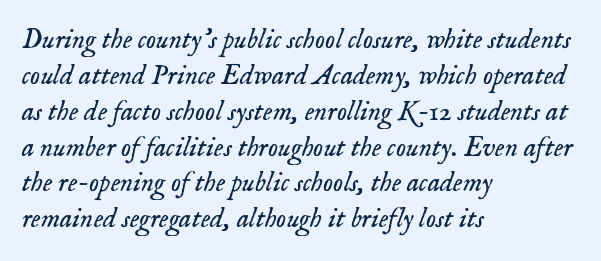
Q: Is the text bold? A: No.
Q: Is the text italic (slanted)? A: Yes, it leans right by about 18 degrees.
Q: Is the typeface a serif or a sans-serif typeface? A: Serif.
Q: Is the text underlined? A: No.
Q: How is the paragraph aligned? A: Left-aligned.
Q: Is the spacing between letters normal or unusually wide? A: Normal.
Q: Is the spacing between lines tight, normal or loose? A: Normal.
Q: Width (condensed, normal, or wide)? A: Normal.
Q: Stroke contrast? A: Low.
Q: x-height? A: Small.
Q: Monospaced? A: No.
